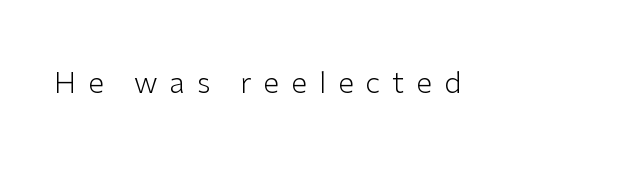
Q: Is the text bold? A: No.
Q: Is the text italic (slanted)? A: No, it is upright.
Q: Is the typeface a serif or a sans-serif typeface? A: Sans-serif.
Q: Is the text underlined? A: No.
Q: Is the spacing between letters normal or unusually wide? A: Unusually wide.
Q: Width (condensed, normal, or wide)? A: Normal.
Q: Stroke contrast? A: Low.
Q: x-height? A: Medium.
Q: Monospaced? A: No.
